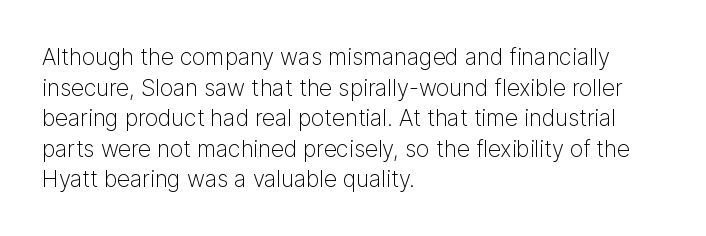
The image shows 23 px text type, upright; set left-aligned, normal line spacing (1.33x), normal letter spacing, not underlined.
